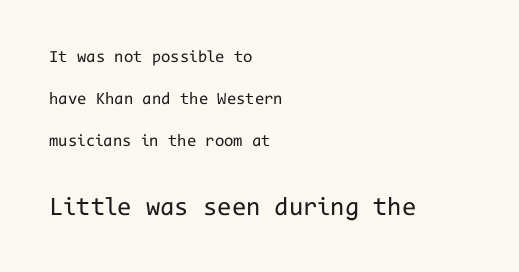
{"italic": "no", "bold": "no", "underline": "no", "align": "left", "line_spacing": "loose", "line_spacing_ratio": 2.46, "letter_spacing": "normal", "letter_spacing_em": 0.0, "larger_block": "second", "size_ratio": 1.53, "glyph_px": 26}
